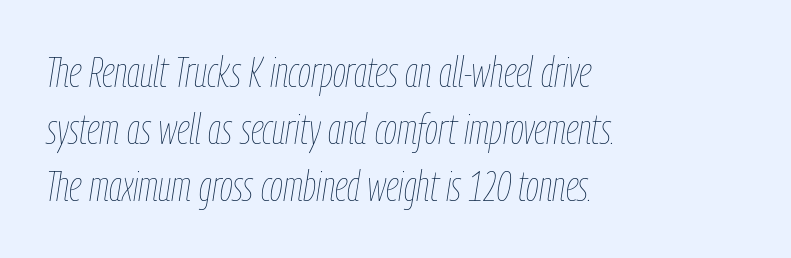
Q: Is the text bold? A: No.
Q: Is the text italic (slanted)? A: Yes, it leans right by about 9 degrees.
Q: Is the text underlined? A: No.
Q: How is the paragraph aligned? A: Left-aligned.
Q: Is the spacing between letters normal or unusually wide? A: Normal.
Q: Is the spacing between lines tight, normal or loose? A: Normal.
Q: Width (condensed, normal, or wide)? A: Condensed.
Q: Stroke contrast? A: Low.
Q: x-height? A: Medium.
Q: Monospaced? A: No.
